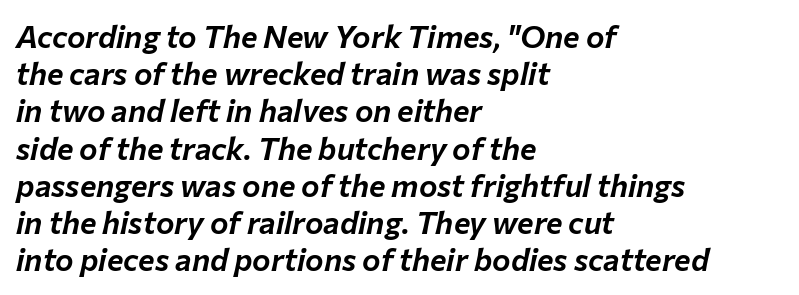
The letters advance in unequal steps, a hallmark of proportional type. Descenders hang freely into open space. Yep, that's italic — everything's leaning. What stands out about the letter spacing? Nothing — it is the standard amount.
